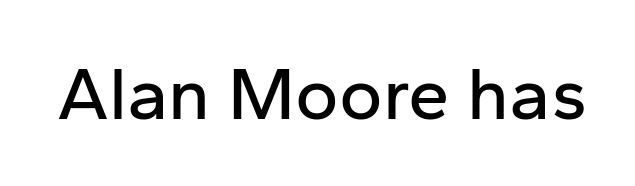
This is sans-serif lettering, the kind often seen on screens and signage. Nobody touched the tracking dial on this one. Clear beneath every line of the passage. Quick note: not italic, upright. This sample has the flowing, uneven cadence of proportional lettering.
